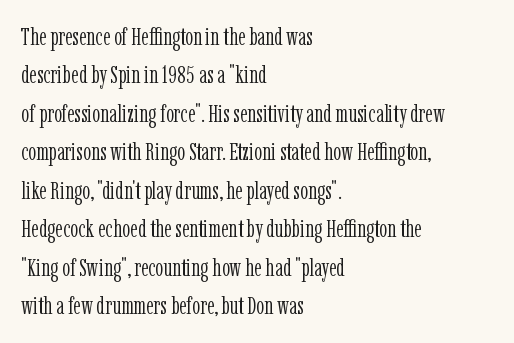
{"italic": "no", "bold": "no", "underline": "no", "align": "left", "line_spacing": "normal", "line_spacing_ratio": 1.54, "letter_spacing": "normal", "letter_spacing_em": 0.0, "glyph_px": 25}
